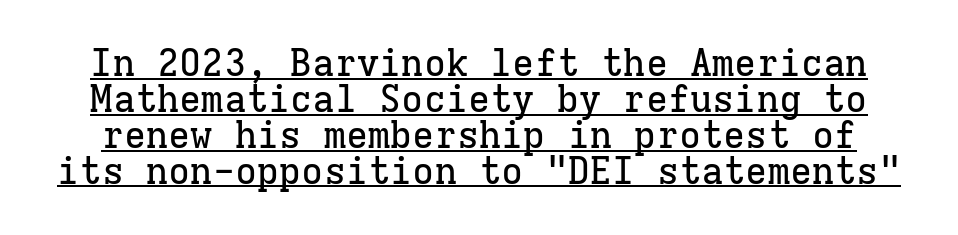
The image shows 37 px serif type, upright, monospaced; set tight line spacing (0.97x), normal letter spacing, underlined; low stroke contrast and a medium x-height.
